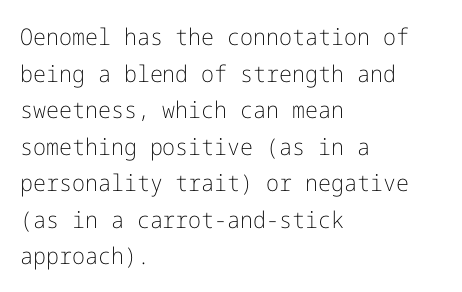
The image shows 23 px text type, upright; set left-aligned, normal line spacing (1.59x), normal letter spacing, not underlined.
